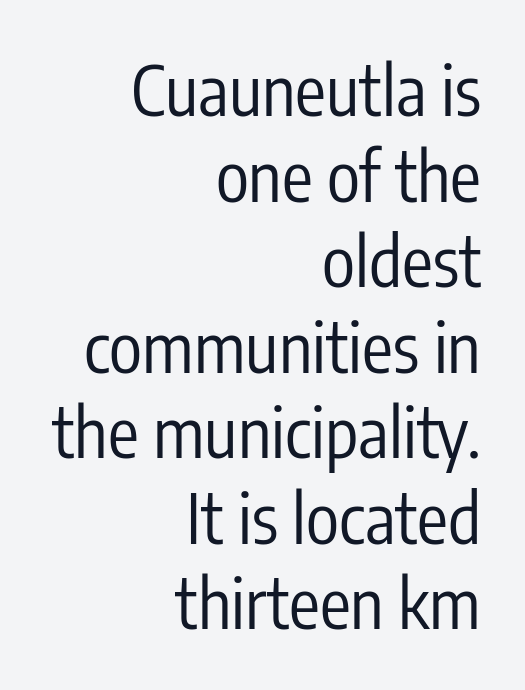
The image shows 69 px regular-weight, condensed sans-serif type, upright; set right-aligned, line spacing 1.24x, normal letter spacing, not underlined; low stroke contrast and a medium x-height.
